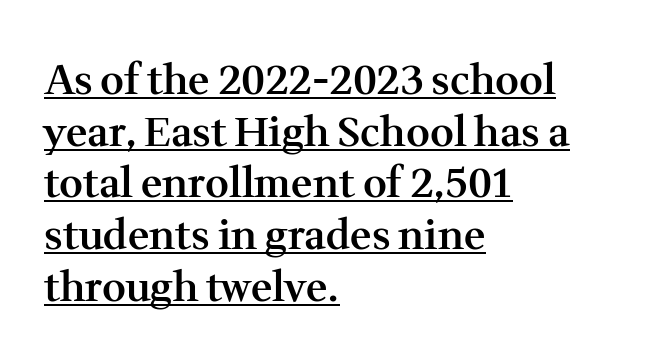
Unlike italic type, these characters show no tilt at all. The passage shown is semibold, sitting just below true bold. I'd call this a serif setting — the letters wear small feet. Looks like someone drew a line under every word here.
